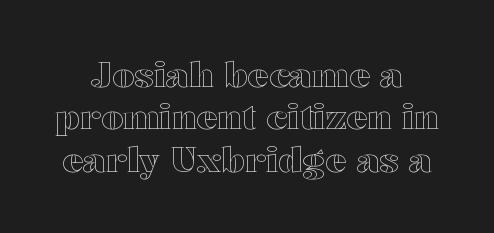
{"italic": "no", "width": "wide", "x_height": "medium", "monospaced": "no", "underline": "no", "line_spacing_ratio": 1.21, "letter_spacing": "normal", "letter_spacing_em": 0.0, "glyph_px": 35}
